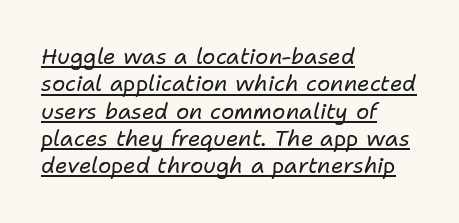
The image shows 22 px text type, italic (leaning right); set left-aligned, line spacing 1.24x, normal letter spacing, underlined.
